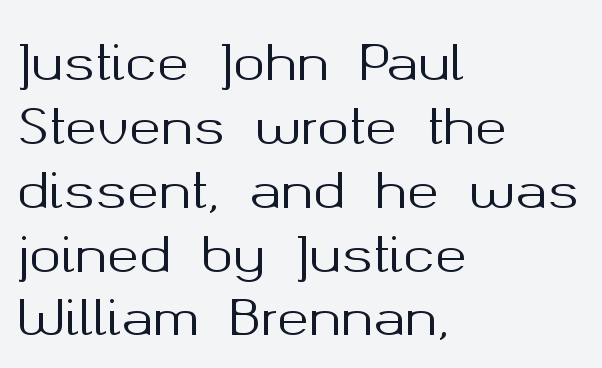
{"serif": "no", "italic": "no", "width": "normal", "stroke_contrast": "medium", "x_height": "medium", "monospaced": "no", "underline": "no", "align": "left", "line_spacing": "normal", "line_spacing_ratio": 1.33, "letter_spacing": "normal", "letter_spacing_em": 0.0, "glyph_px": 48}
